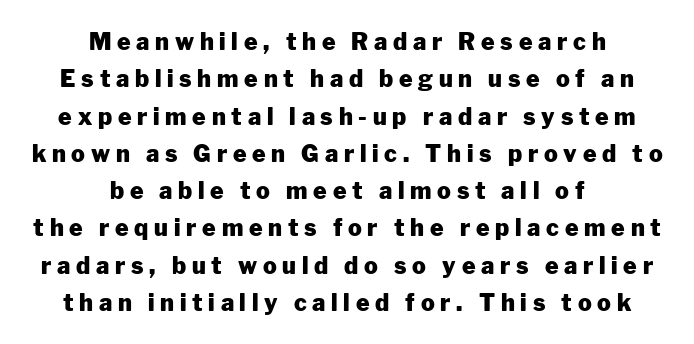
{"italic": "no", "bold": "yes", "underline": "no", "align": "center", "line_spacing": "normal", "line_spacing_ratio": 1.62, "letter_spacing": "wide", "letter_spacing_em": 0.25, "glyph_px": 23}
